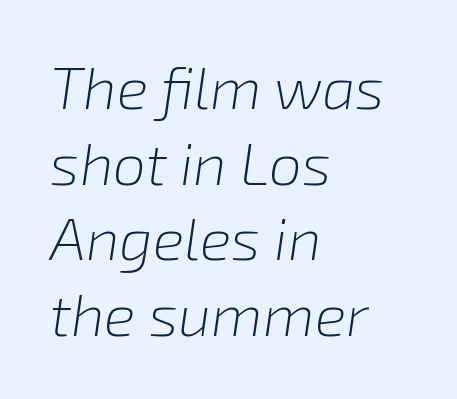
{"italic": "yes", "lean": "right", "slant_degrees": 8, "bold": "no", "weight": "light", "width": "normal", "stroke_contrast": "low", "x_height": "medium", "monospaced": "no", "underline": "no", "align": "left", "line_spacing": "normal", "line_spacing_ratio": 1.28, "letter_spacing": "normal", "letter_spacing_em": 0.0, "glyph_px": 59}
